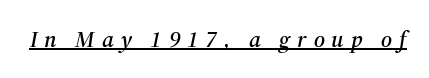
The image shows 23 px text type, italic (leaning right); set unusually wide letter spacing (+0.3 em), underlined.
